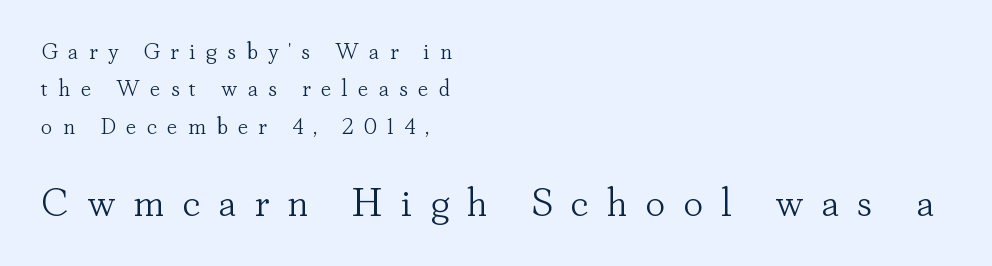
{"serif": "yes", "italic": "no", "bold": "no", "weight": "light", "width": "normal", "stroke_contrast": "low", "x_height": "small", "monospaced": "no", "underline": "no", "align": "left", "line_spacing": "normal", "line_spacing_ratio": 1.62, "letter_spacing": "wide", "letter_spacing_em": 0.44, "larger_block": "second", "size_ratio": 1.74, "glyph_px": 40}
